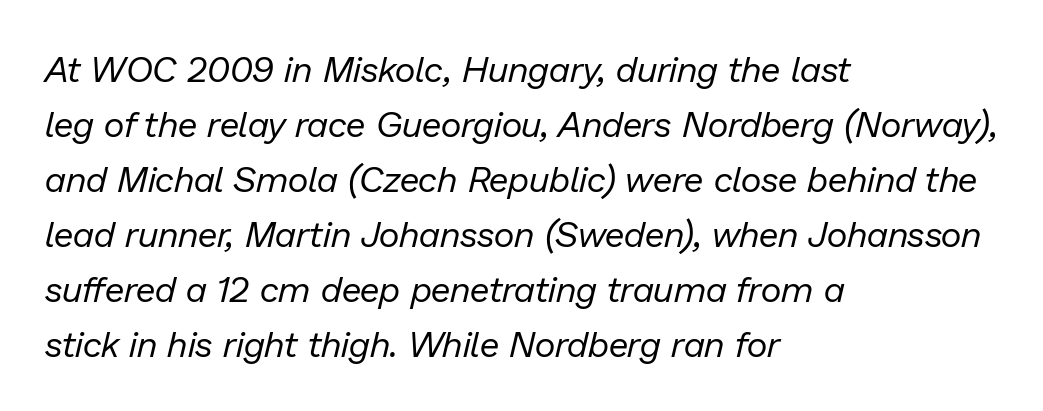
The image shows 36 px regular-weight type, italic (leaning right); set left-aligned, normal line spacing (1.53x), normal letter spacing, not underlined; low stroke contrast and a medium x-height.
